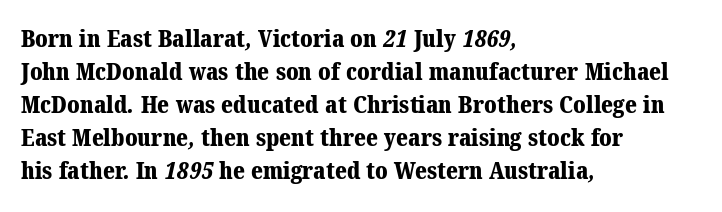
Q: Is the text bold? A: Yes.
Q: Is the text underlined? A: No.
Q: How is the paragraph aligned? A: Left-aligned.
Q: Is the spacing between letters normal or unusually wide? A: Normal.
Q: Is the spacing between lines tight, normal or loose? A: Normal.
